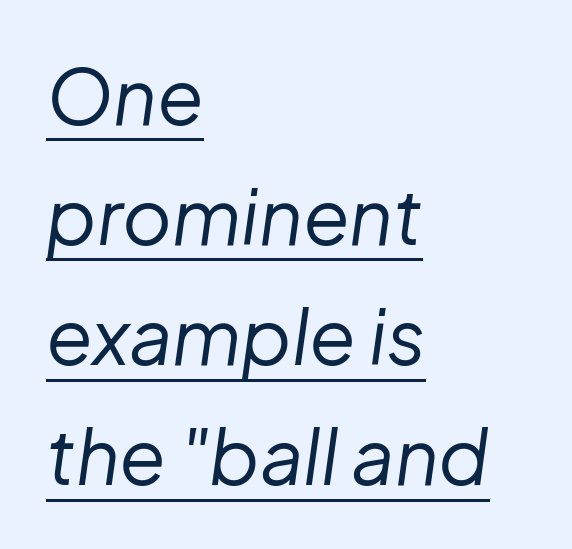
Proportional: the letters do not fall into vertical columns. The text block is weighted toward the left margin, trailing off unevenly rightward. The lines sit at an ordinary, default distance from one another. A typographer would call this underscored text. The font is comparable to plain body text, perhaps lighter. The horizontal fit of the characters is conventional and even.
